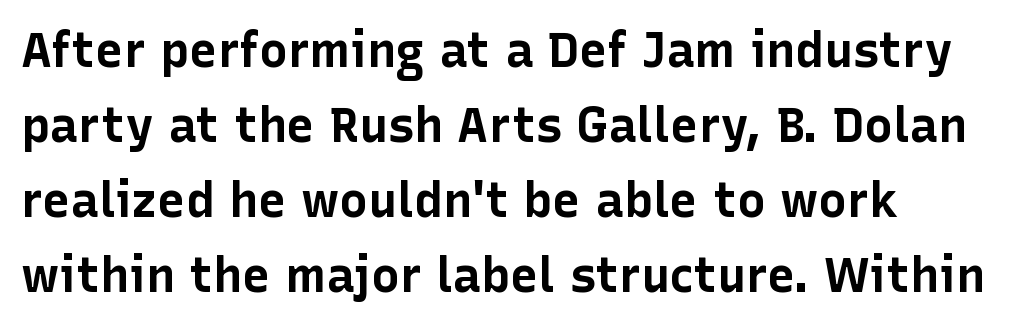
A typesetter would call this zero additional tracking. The block of text has a typical density, with ordinary space between rows. Typographically, this falls in the sans-serif category. The passage is arranged the way most books set body copy — flush left. The axis of the letterforms is exactly vertical. Underline: absent.
